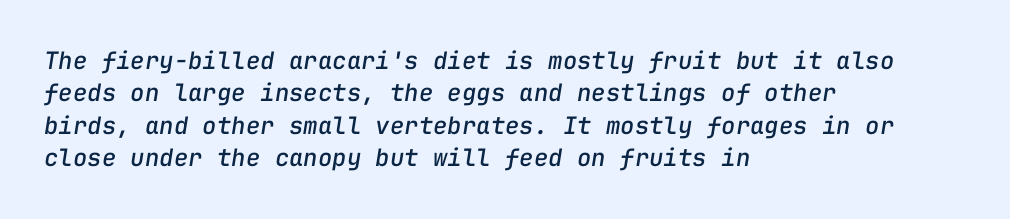
{"italic": "yes", "lean": "right", "slant_degrees": 9, "underline": "no", "align": "left", "line_spacing": "normal", "line_spacing_ratio": 1.35, "letter_spacing": "normal", "letter_spacing_em": 0.0, "glyph_px": 24}
